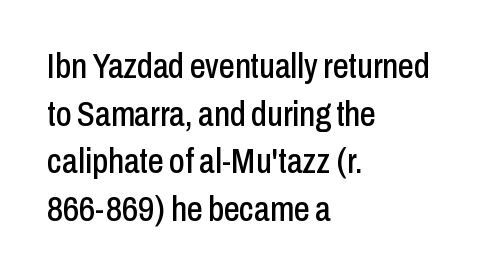
The letters sit at their default tracking, neither squeezed nor spread. Line spacing here is normal. Underlining? Definitely not there. Nope, no serifs anywhere on these letters.
